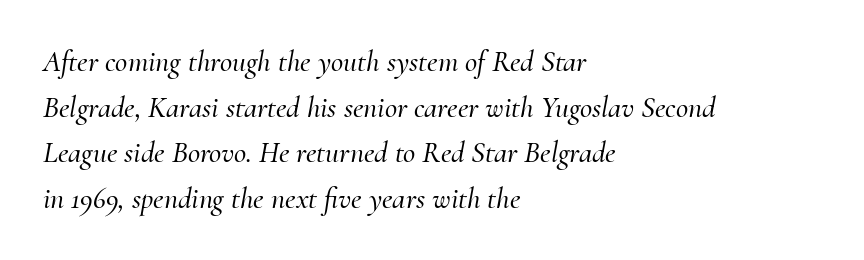
Q: Is the text italic (slanted)? A: Yes, it leans right by about 10 degrees.
Q: Is the typeface a serif or a sans-serif typeface? A: Serif.
Q: Is the text underlined? A: No.
Q: How is the paragraph aligned? A: Left-aligned.
Q: Is the spacing between letters normal or unusually wide? A: Normal.
Q: Is the spacing between lines tight, normal or loose? A: Normal.
Q: Width (condensed, normal, or wide)? A: Normal.
Q: Stroke contrast? A: Medium.
Q: x-height? A: Small.
Q: Monospaced? A: No.
